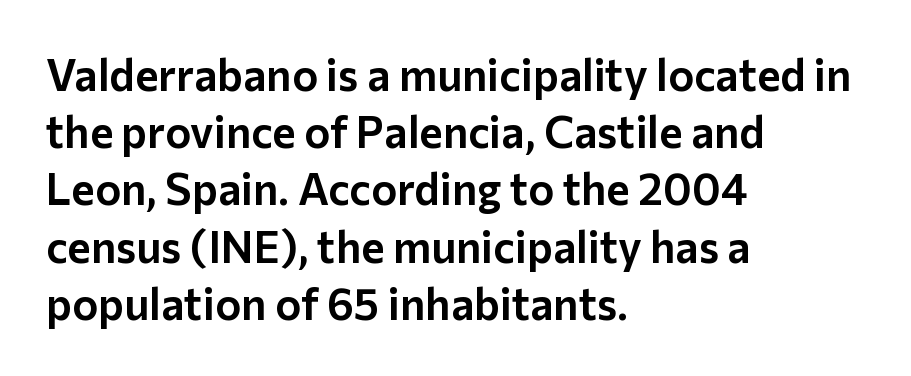
Q: Is the text italic (slanted)? A: No, it is upright.
Q: Is the typeface a serif or a sans-serif typeface? A: Sans-serif.
Q: Is the text underlined? A: No.
Q: How is the paragraph aligned? A: Left-aligned.
Q: Is the spacing between letters normal or unusually wide? A: Normal.
Q: Is the spacing between lines tight, normal or loose? A: Normal.
Q: Width (condensed, normal, or wide)? A: Normal.
Q: Stroke contrast? A: Low.
Q: x-height? A: Medium.
Q: Monospaced? A: No.
